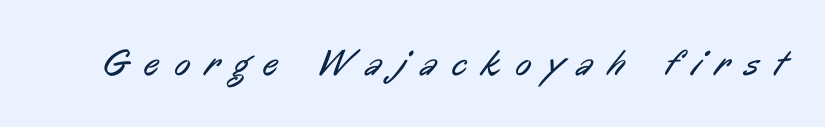
Q: Is the text bold? A: No.
Q: Is the typeface a serif or a sans-serif typeface? A: Sans-serif.
Q: Is the text underlined? A: No.
Q: Is the spacing between letters normal or unusually wide? A: Unusually wide.
Q: Width (condensed, normal, or wide)? A: Condensed.
Q: Stroke contrast? A: Low.
Q: x-height? A: Medium.
Q: Monospaced? A: No.
